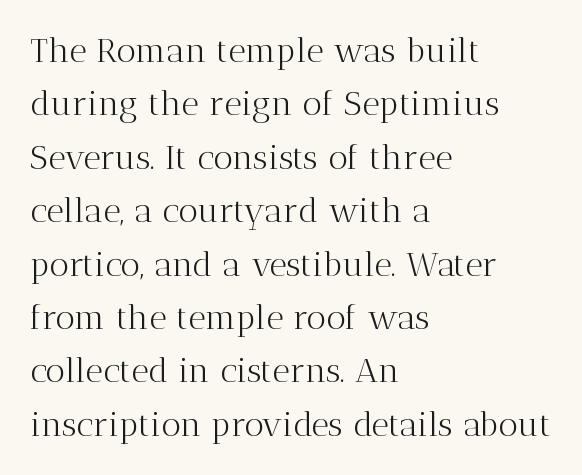
{"serif": "yes", "italic": "no", "bold": "no", "weight": "light", "width": "normal", "stroke_contrast": "medium", "x_height": "medium", "monospaced": "no", "underline": "no", "align": "left", "line_spacing": "normal", "line_spacing_ratio": 1.57, "letter_spacing": "normal", "letter_spacing_em": 0.0, "glyph_px": 34}
